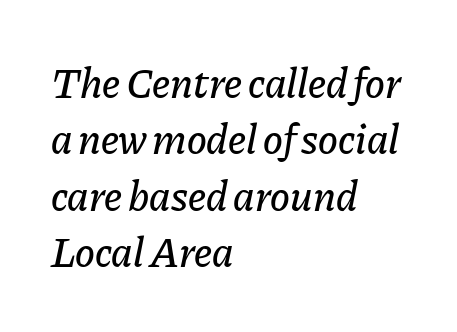
The ragged edge is on the right, which tells us the setting is flush left. Compared with typical paragraphs, the rows here are spaced about the same. Inter-character spacing is left at the font's built-in metrics. Slanted lettering throughout.
